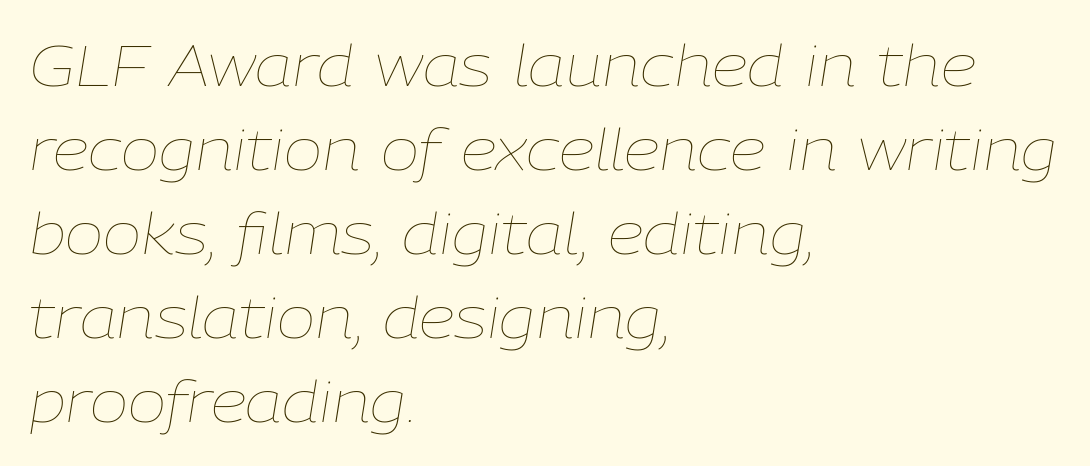
{"italic": "yes", "lean": "right", "slant_degrees": 9, "bold": "no", "weight": "thin", "width": "normal", "stroke_contrast": "low", "x_height": "medium", "monospaced": "no", "underline": "no", "align": "left", "line_spacing": "normal", "line_spacing_ratio": 1.45, "letter_spacing": "normal", "letter_spacing_em": 0.0, "glyph_px": 58}
